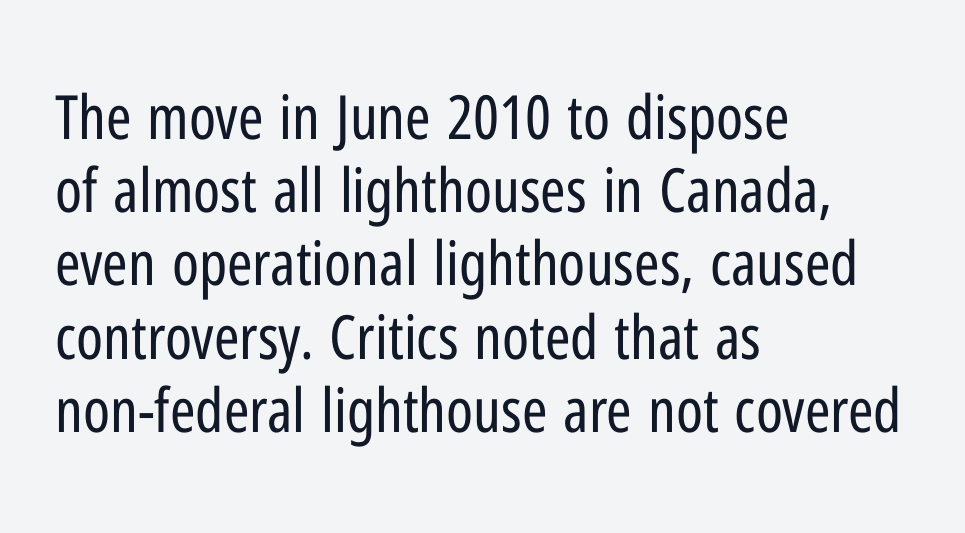
{"serif": "no", "italic": "no", "bold": "no", "weight": "regular", "width": "condensed", "stroke_contrast": "low", "x_height": "medium", "monospaced": "no", "underline": "no", "align": "left", "line_spacing_ratio": 1.2, "letter_spacing": "normal", "letter_spacing_em": 0.0, "glyph_px": 61}
